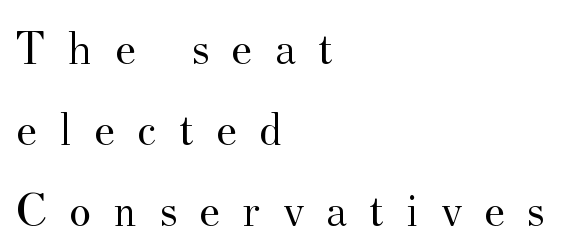
Q: Is the text bold? A: No.
Q: Is the text italic (slanted)? A: No, it is upright.
Q: Is the typeface a serif or a sans-serif typeface? A: Serif.
Q: Is the text underlined? A: No.
Q: How is the paragraph aligned? A: Left-aligned.
Q: Is the spacing between letters normal or unusually wide? A: Unusually wide.
Q: Width (condensed, normal, or wide)? A: Normal.
Q: Stroke contrast? A: Medium.
Q: x-height? A: Small.
Q: Monospaced? A: No.
